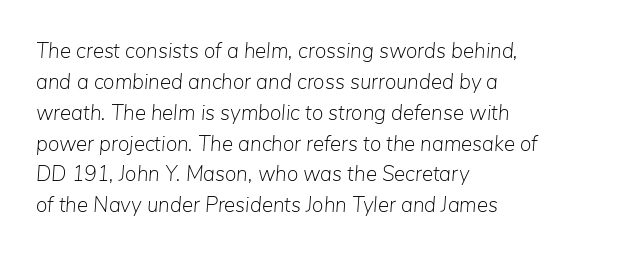
{"italic": "yes", "lean": "right", "slant_degrees": 5, "bold": "no", "underline": "no", "align": "left", "line_spacing": "normal", "line_spacing_ratio": 1.47, "letter_spacing": "normal", "letter_spacing_em": 0.0, "glyph_px": 21}
